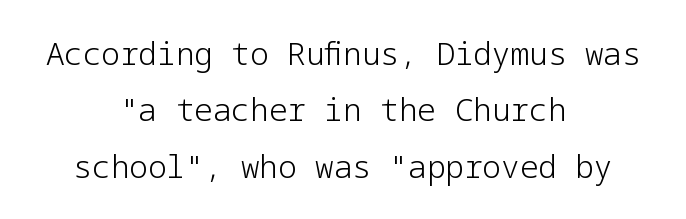
{"serif": "no", "italic": "no", "bold": "no", "weight": "light", "width": "normal", "stroke_contrast": "low", "x_height": "medium", "underline": "no", "align": "center", "line_spacing_ratio": 1.82, "letter_spacing": "normal", "letter_spacing_em": 0.0, "glyph_px": 31}
